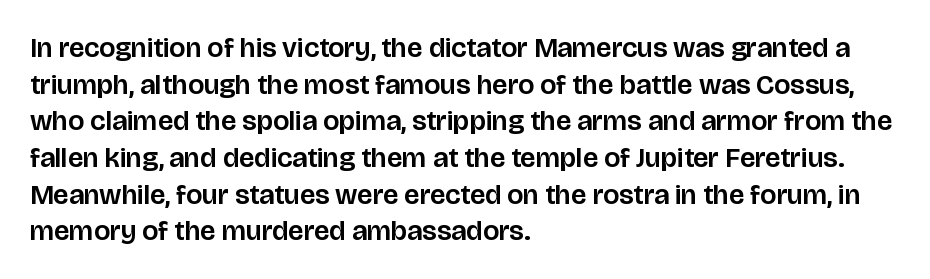
{"serif": "no", "italic": "no", "width": "normal", "stroke_contrast": "low", "x_height": "large", "monospaced": "no", "underline": "no", "align": "left", "line_spacing": "normal", "line_spacing_ratio": 1.31, "letter_spacing": "normal", "letter_spacing_em": 0.0, "glyph_px": 28}
